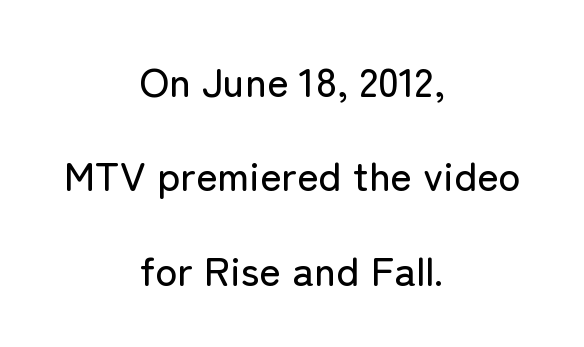
A bare baseline throughout the passage. Is this a fixed-width face? No — the glyphs have proportional, varying widths. You can tell it's not italic because the verticals are truly vertical. Each letter's strokes conclude bluntly, with no projecting serifs.
